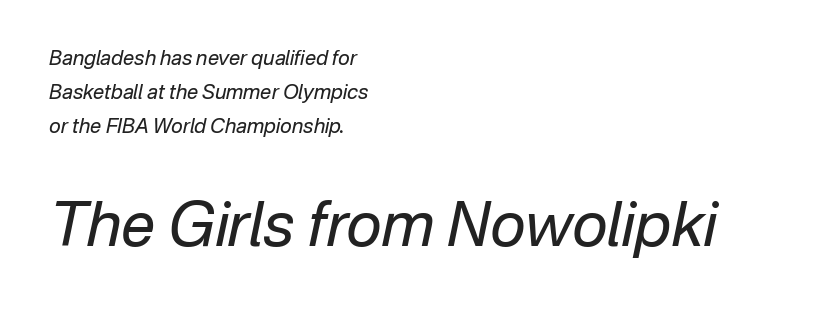
A normal amount of white space separates one row of letters from the next. The font sits on the lighter half of the weight spectrum, regular included. The typography opts for an oblique posture over an upright one. Does the bottom block carry the larger type? Yes, it does. Teacher's note: observe the even left margin — that is flush-left alignment. Short note: letters normally spaced.
